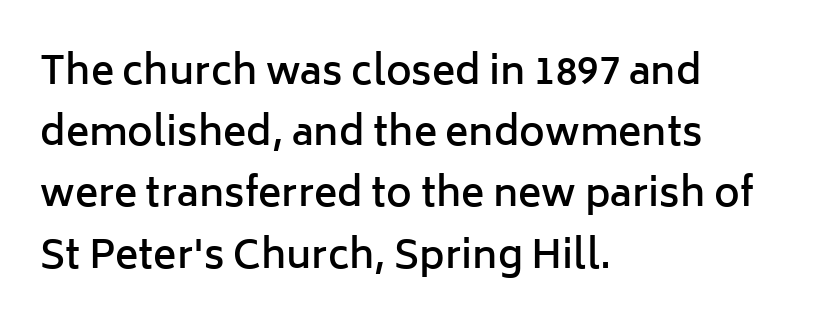
The image shows 39 px semibold sans-serif type, upright; set left-aligned, normal line spacing (1.57x), normal letter spacing, not underlined; low stroke contrast and a medium x-height.
